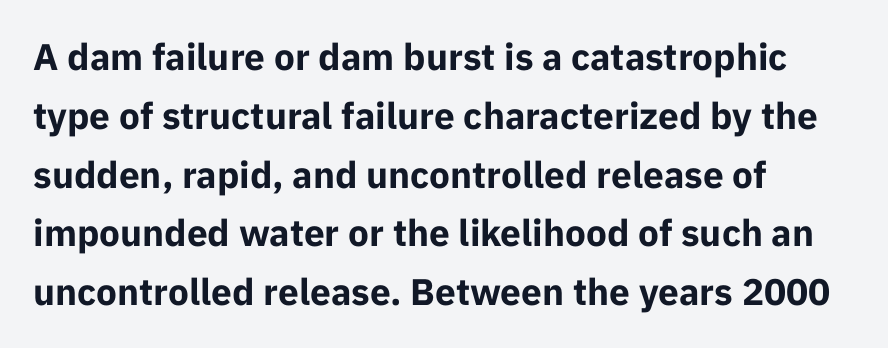
Q: Is the text bold? A: Yes.
Q: Is the text italic (slanted)? A: No, it is upright.
Q: Is the typeface a serif or a sans-serif typeface? A: Sans-serif.
Q: Is the text underlined? A: No.
Q: How is the paragraph aligned? A: Left-aligned.
Q: Is the spacing between letters normal or unusually wide? A: Normal.
Q: Is the spacing between lines tight, normal or loose? A: Normal.
Q: Width (condensed, normal, or wide)? A: Normal.
Q: Stroke contrast? A: Low.
Q: x-height? A: Medium.
Q: Monospaced? A: No.
